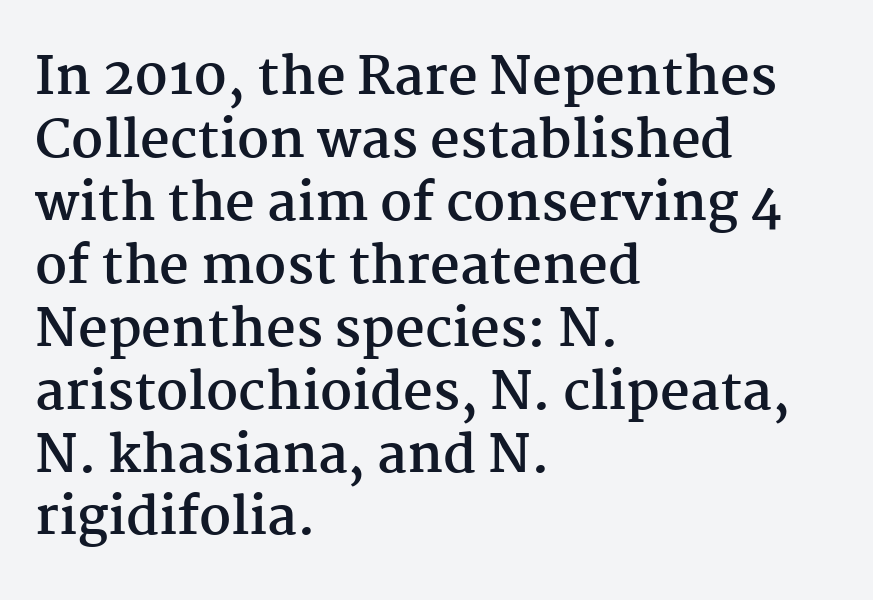
{"serif": "yes", "italic": "no", "bold": "yes", "weight": "semibold", "width": "normal", "stroke_contrast": "medium", "x_height": "medium", "monospaced": "no", "underline": "no", "align": "left", "line_spacing_ratio": 1.21, "letter_spacing": "normal", "letter_spacing_em": 0.0, "glyph_px": 52}
